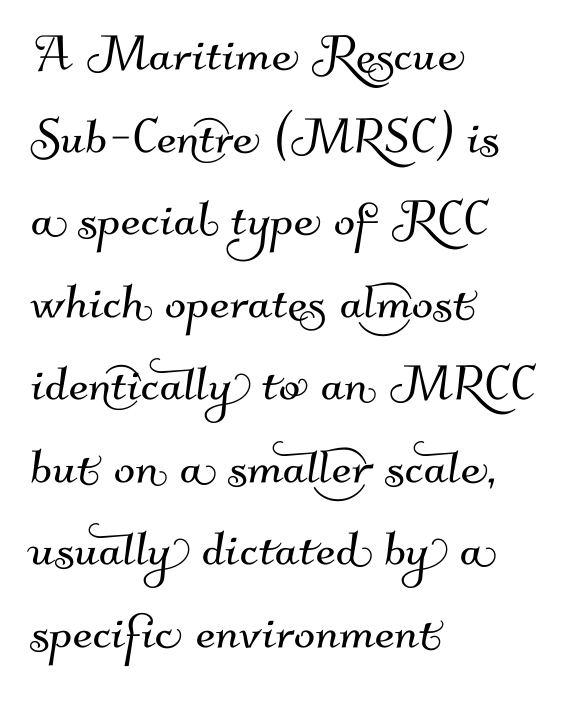
The image shows 63 px sans-serif type; set left-aligned, normal line spacing (1.31x), normal letter spacing, not underlined; medium stroke contrast and a small x-height.
